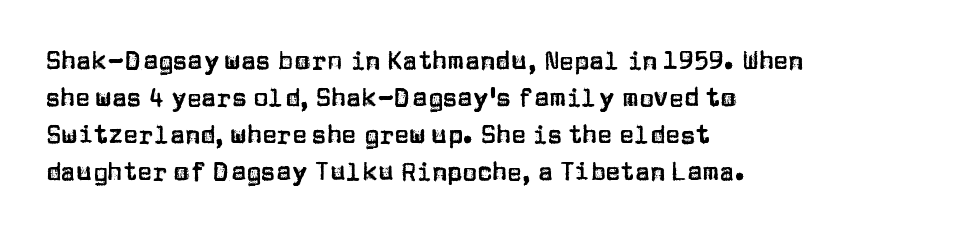
{"italic": "no", "underline": "no", "align": "left", "line_spacing": "normal", "line_spacing_ratio": 1.48, "letter_spacing": "normal", "letter_spacing_em": 0.0, "glyph_px": 25}
